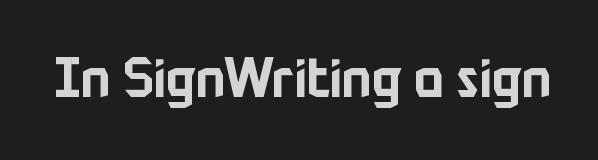
The image shows 56 px sans-serif type, upright; set normal letter spacing, not underlined; low stroke contrast and a medium x-height.
